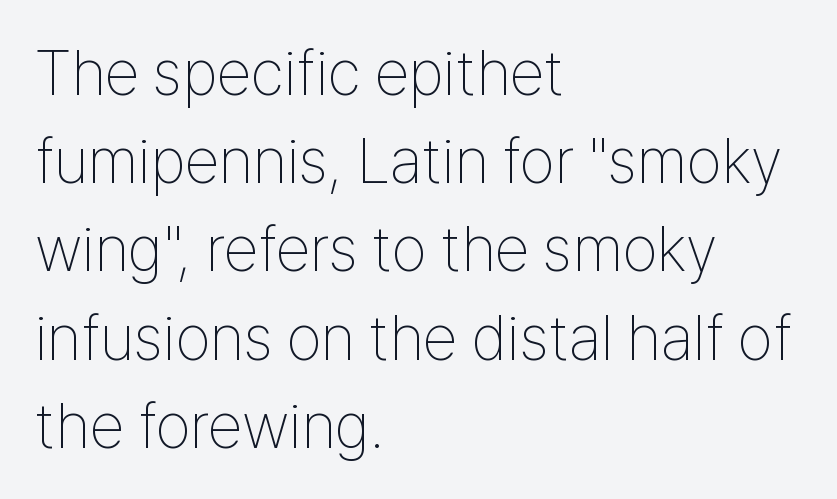
{"serif": "no", "italic": "no", "bold": "no", "weight": "thin", "width": "condensed", "stroke_contrast": "low", "x_height": "medium", "monospaced": "no", "underline": "no", "align": "left", "line_spacing": "normal", "line_spacing_ratio": 1.4, "letter_spacing": "normal", "letter_spacing_em": 0.0, "glyph_px": 63}
